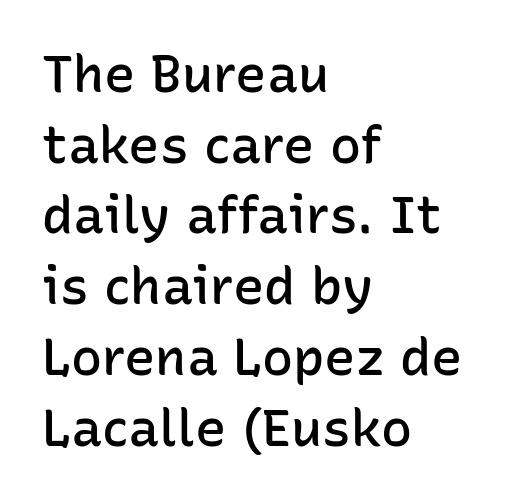
The image shows 52 px semibold sans-serif type, upright; set left-aligned, normal line spacing (1.36x), normal letter spacing, not underlined; low stroke contrast and a medium x-height.
